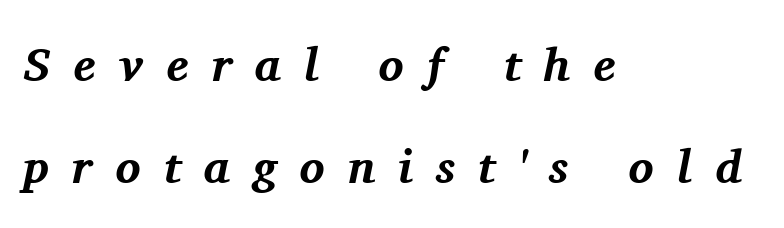
The image shows 47 px bold serif type, italic (leaning right); set left-aligned, loose line spacing (2.16x), unusually wide letter spacing (+0.49 em), not underlined; medium stroke contrast and a medium x-height.
